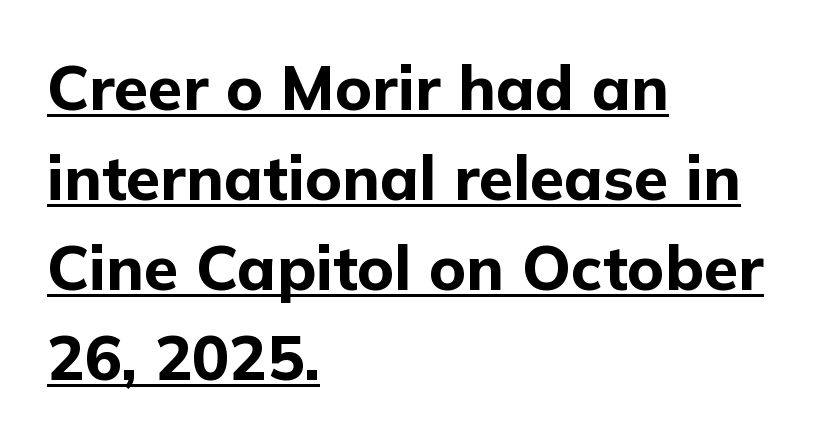
{"serif": "no", "italic": "no", "bold": "yes", "weight": "bold", "width": "normal", "stroke_contrast": "low", "x_height": "medium", "monospaced": "no", "underline": "yes", "align": "left", "line_spacing": "normal", "line_spacing_ratio": 1.45, "letter_spacing": "normal", "letter_spacing_em": 0.0, "glyph_px": 62}
